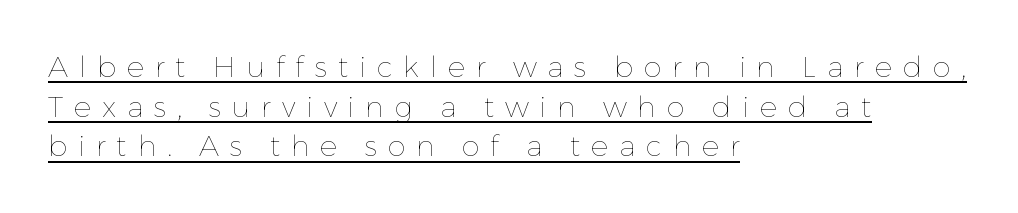
The image shows 29 px thin type, upright; set left-aligned, normal line spacing (1.37x), unusually wide letter spacing (+0.37 em), underlined; low stroke contrast and a medium x-height.
